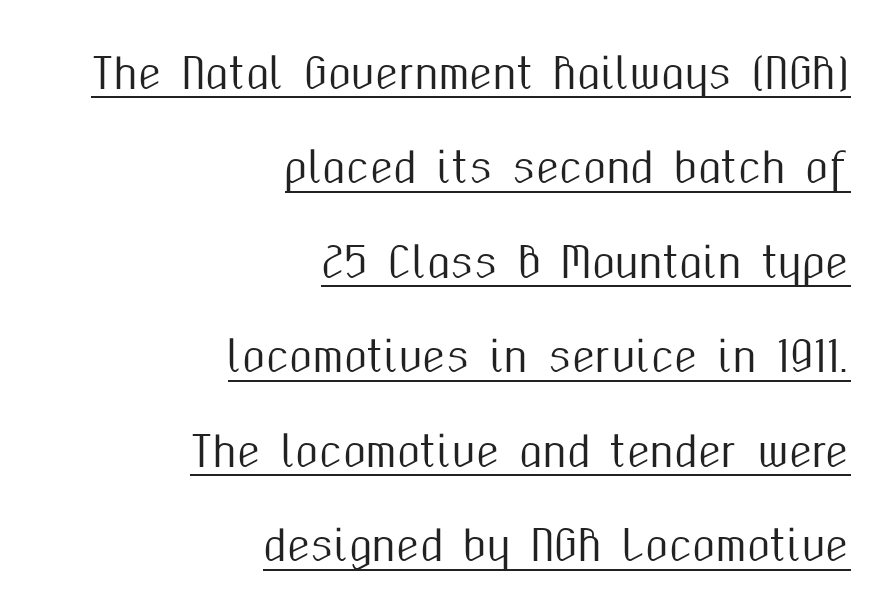
Q: Is the text italic (slanted)? A: No, it is upright.
Q: Is the typeface a serif or a sans-serif typeface? A: Sans-serif.
Q: Is the text underlined? A: Yes.
Q: How is the paragraph aligned? A: Right-aligned.
Q: Is the spacing between letters normal or unusually wide? A: Normal.
Q: Is the spacing between lines tight, normal or loose? A: Loose.
Q: Width (condensed, normal, or wide)? A: Condensed.
Q: Stroke contrast? A: Medium.
Q: x-height? A: Medium.
Q: Monospaced? A: No.
